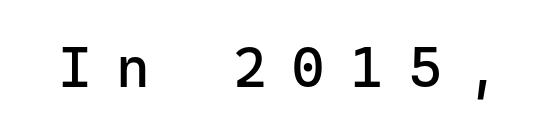
The image shows 58 px regular-weight sans-serif type, upright; set unusually wide letter spacing (+0.42 em), not underlined; low stroke contrast and a medium x-height.
